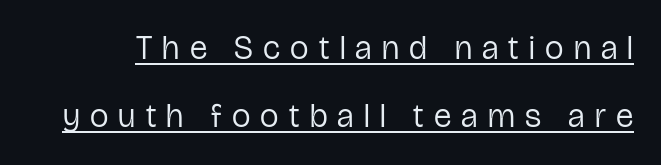
The image shows 33 px regular-weight, condensed sans-serif type, upright; set loose line spacing (2.07x), unusually wide letter spacing (+0.31 em), underlined; low stroke contrast and a medium x-height.
